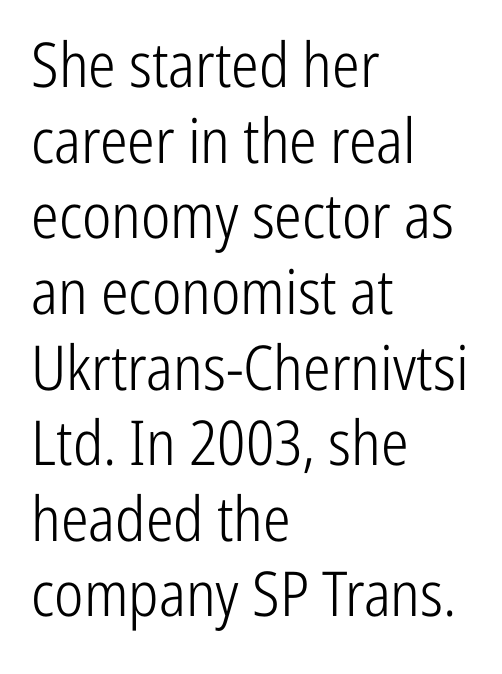
The image shows 62 px light, condensed sans-serif type, upright; set left-aligned, line spacing 1.22x, normal letter spacing, not underlined; low stroke contrast and a medium x-height.
